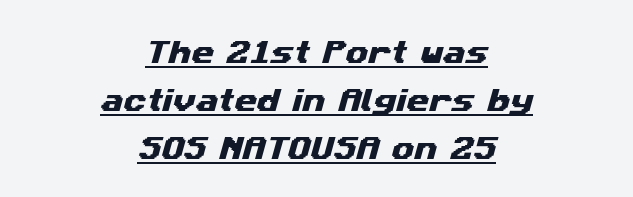
Notice how a bar underscores the lettering throughout. The letters sit at their default tracking, neither squeezed nor spread. Where is the straight margin? There isn't one; the lines are centered.
